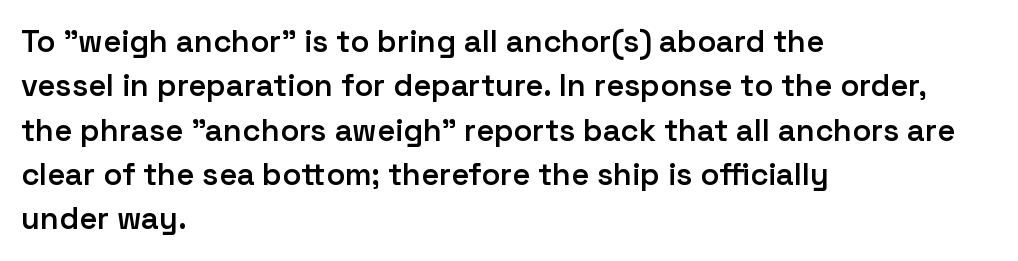
Q: Is the text bold? A: Semi-bold.
Q: Is the text italic (slanted)? A: No, it is upright.
Q: Is the typeface a serif or a sans-serif typeface? A: Sans-serif.
Q: Is the text underlined? A: No.
Q: How is the paragraph aligned? A: Left-aligned.
Q: Is the spacing between letters normal or unusually wide? A: Normal.
Q: Is the spacing between lines tight, normal or loose? A: Normal.
Q: Width (condensed, normal, or wide)? A: Normal.
Q: Stroke contrast? A: Low.
Q: x-height? A: Medium.
Q: Monospaced? A: No.
